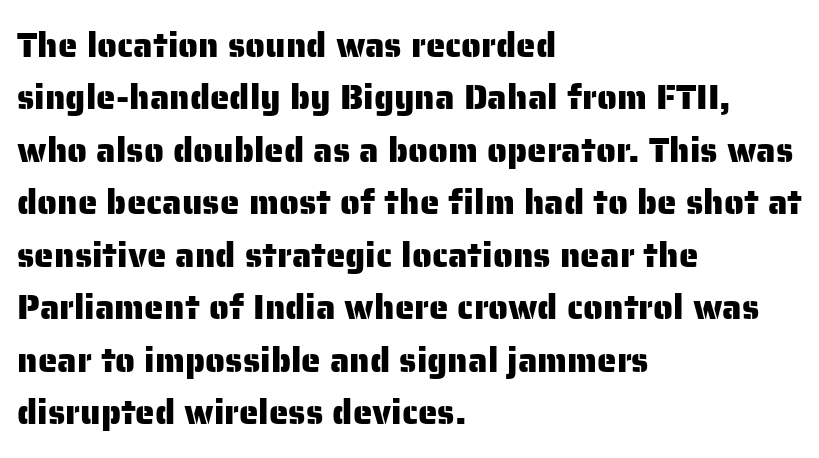
The image shows 35 px sans-serif type, upright; set left-aligned, normal line spacing (1.5x), normal letter spacing, not underlined; low stroke contrast and a medium x-height.
